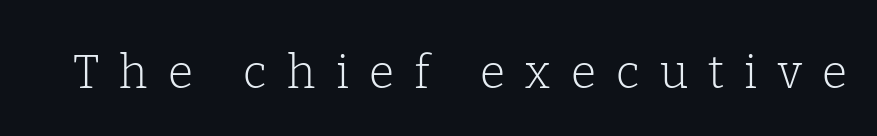
{"serif": "yes", "italic": "no", "bold": "no", "weight": "light", "width": "normal", "stroke_contrast": "low", "x_height": "medium", "monospaced": "no", "underline": "no", "letter_spacing": "wide", "letter_spacing_em": 0.44, "glyph_px": 46}
